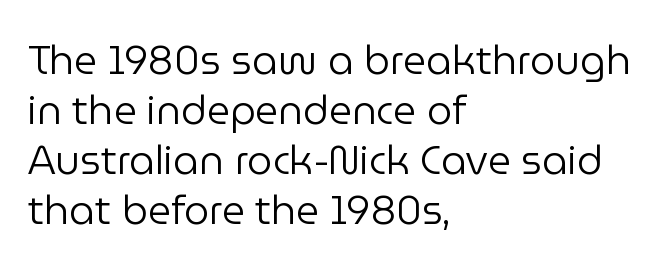
Q: Is the text bold? A: No.
Q: Is the text italic (slanted)? A: No, it is upright.
Q: Is the typeface a serif or a sans-serif typeface? A: Sans-serif.
Q: Is the text underlined? A: No.
Q: How is the paragraph aligned? A: Left-aligned.
Q: Is the spacing between letters normal or unusually wide? A: Normal.
Q: Is the spacing between lines tight, normal or loose? A: Normal.
Q: Width (condensed, normal, or wide)? A: Normal.
Q: Stroke contrast? A: Low.
Q: x-height? A: Medium.
Q: Monospaced? A: No.
